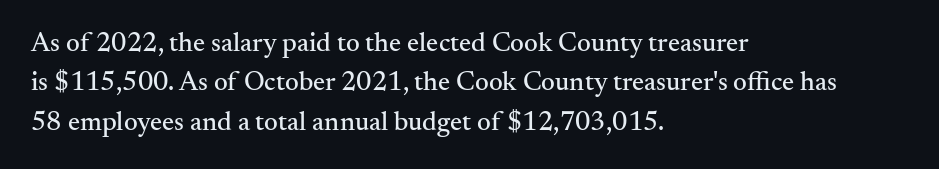
Q: Is the text italic (slanted)? A: No, it is upright.
Q: Is the text underlined? A: No.
Q: How is the paragraph aligned? A: Left-aligned.
Q: Is the spacing between letters normal or unusually wide? A: Normal.
Q: Is the spacing between lines tight, normal or loose? A: Normal.
